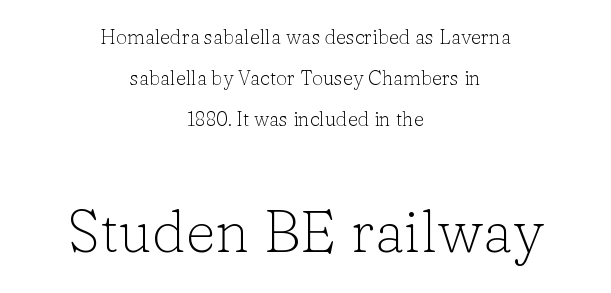
Q: Is the text bold? A: No.
Q: Is the text italic (slanted)? A: No, it is upright.
Q: Is the typeface a serif or a sans-serif typeface? A: Serif.
Q: Is the text underlined? A: No.
Q: How is the paragraph aligned? A: Centered.
Q: Is the spacing between letters normal or unusually wide? A: Normal.
Q: Is the spacing between lines tight, normal or loose? A: Loose.
Q: Which block of text is set in a larger size, the first (top) or the second (bottom)? A: The second (bottom) one.
Q: Width (condensed, normal, or wide)? A: Normal.
Q: Stroke contrast? A: Low.
Q: x-height? A: Medium.
Q: Monospaced? A: No.
